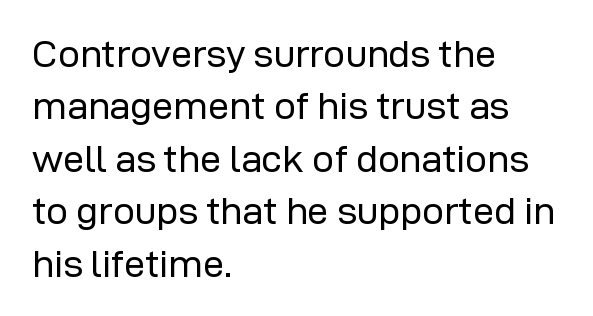
{"serif": "no", "italic": "no", "bold": "no", "weight": "regular", "width": "normal", "stroke_contrast": "low", "x_height": "medium", "monospaced": "no", "underline": "no", "align": "left", "line_spacing": "normal", "line_spacing_ratio": 1.38, "letter_spacing": "normal", "letter_spacing_em": 0.0, "glyph_px": 38}
